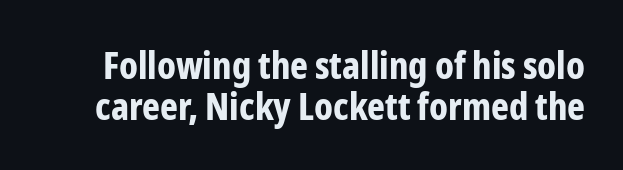
Letterform terminals end flat and unadorned throughout the passage. Ordinary non-slanted type is in use. How are the letters spaced? Ordinarily, with no added tracking. Each letter keeps its own natural width here, so spacing adapts to shape.
